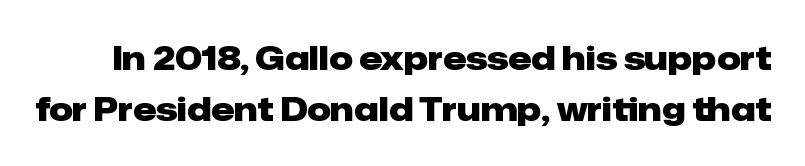
Standard letterfit; no display-style spreading of the glyphs. Notice how the stems are strictly vertical — no italics here. These lines carry a lot of weight — the face is fully bold. These lines sit exactly where default settings would place them.
